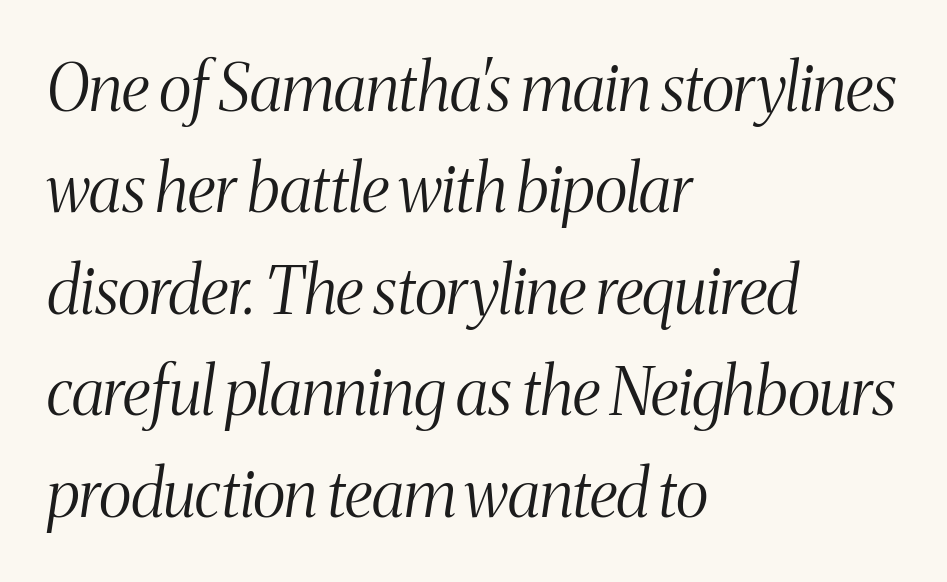
Q: Is the text bold? A: No.
Q: Is the text italic (slanted)? A: Yes, it leans right by about 8 degrees.
Q: Is the typeface a serif or a sans-serif typeface? A: Serif.
Q: Is the text underlined? A: No.
Q: How is the paragraph aligned? A: Left-aligned.
Q: Is the spacing between letters normal or unusually wide? A: Normal.
Q: Is the spacing between lines tight, normal or loose? A: Normal.
Q: Width (condensed, normal, or wide)? A: Condensed.
Q: Stroke contrast? A: Medium.
Q: x-height? A: Medium.
Q: Monospaced? A: No.
